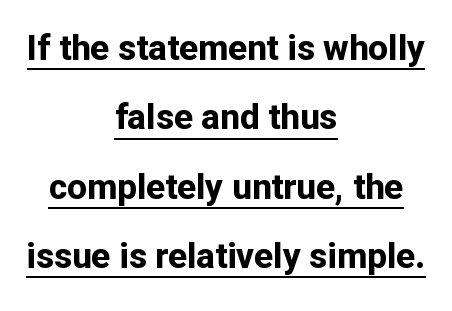
The image shows 35 px bold sans-serif type, upright; set centered, loose line spacing (1.98x), normal letter spacing, underlined; low stroke contrast and a medium x-height.
